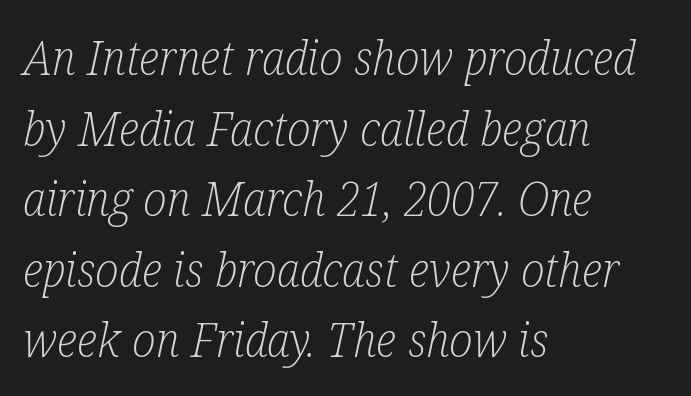
The image shows 48 px light, condensed serif type, italic (leaning right); set left-aligned, normal line spacing (1.47x), normal letter spacing, not underlined; low stroke contrast and a medium x-height.
